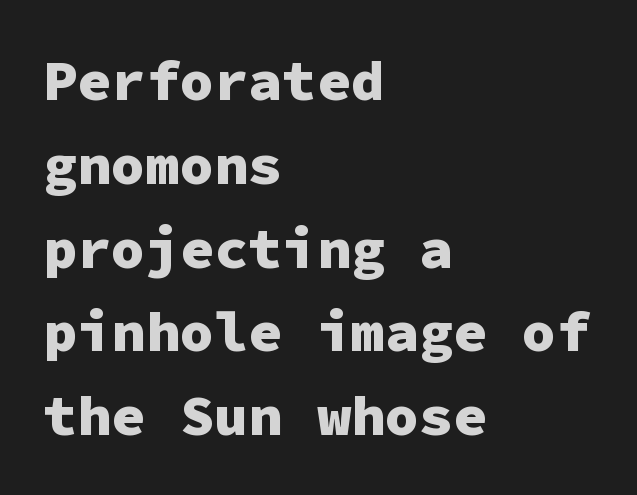
{"serif": "no", "italic": "no", "bold": "yes", "weight": "heavy", "width": "normal", "stroke_contrast": "low", "x_height": "medium", "monospaced": "yes", "underline": "no", "align": "left", "line_spacing": "normal", "line_spacing_ratio": 1.47, "letter_spacing": "normal", "letter_spacing_em": 0.0, "glyph_px": 57}
